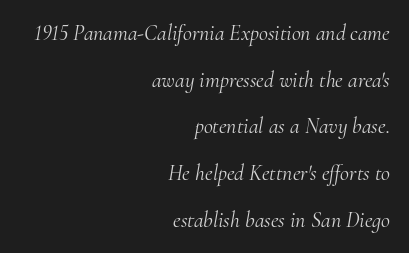
Q: Is the text bold? A: No.
Q: Is the text italic (slanted)? A: Yes, it leans right by about 10 degrees.
Q: Is the text underlined? A: No.
Q: How is the paragraph aligned? A: Right-aligned.
Q: Is the spacing between letters normal or unusually wide? A: Normal.
Q: Is the spacing between lines tight, normal or loose? A: Loose.
